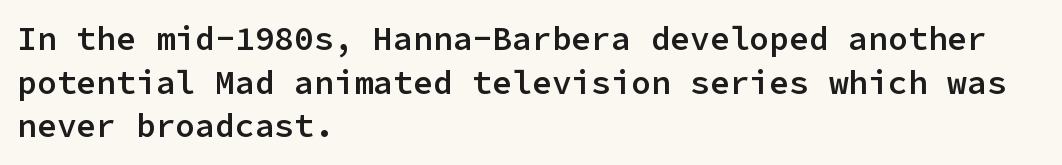
The gaps between neighbouring characters are ordinary and unremarkable. This is the regular roman posture of the typeface. These lines stack with their left ends in a neat column. The glyphs have the mass of a demibold cut, below bold. The letters march in equal steps, a hallmark of fixed-pitch type. Check under the words: just untouched page.
